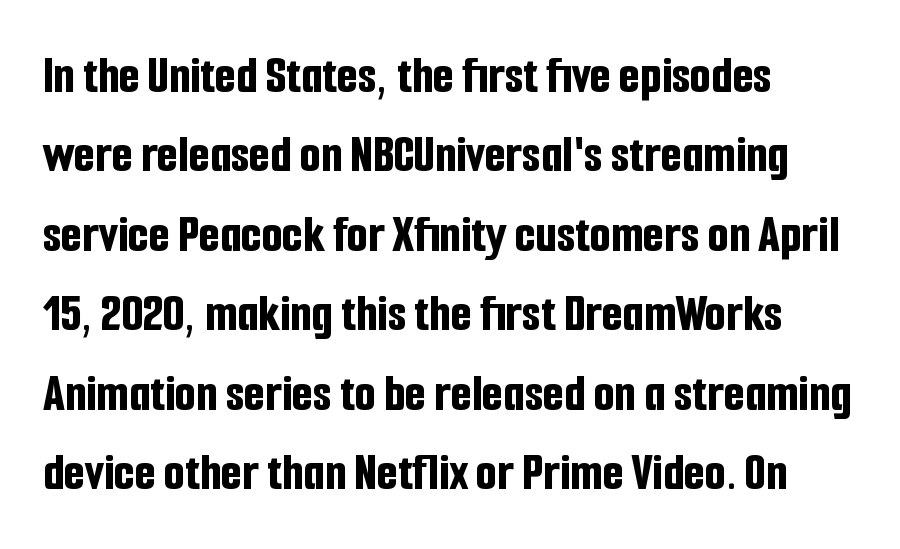
The image shows 54 px bold, condensed sans-serif type, upright; set left-aligned, normal line spacing (1.47x), normal letter spacing, not underlined; low stroke contrast and a medium x-height.
